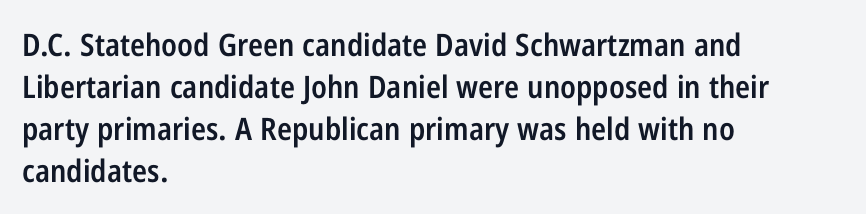
Q: Is the text bold? A: Semi-bold.
Q: Is the text italic (slanted)? A: No, it is upright.
Q: Is the typeface a serif or a sans-serif typeface? A: Sans-serif.
Q: Is the text underlined? A: No.
Q: How is the paragraph aligned? A: Left-aligned.
Q: Is the spacing between letters normal or unusually wide? A: Normal.
Q: Is the spacing between lines tight, normal or loose? A: Normal.
Q: Width (condensed, normal, or wide)? A: Condensed.
Q: Stroke contrast? A: Low.
Q: x-height? A: Medium.
Q: Monospaced? A: No.
